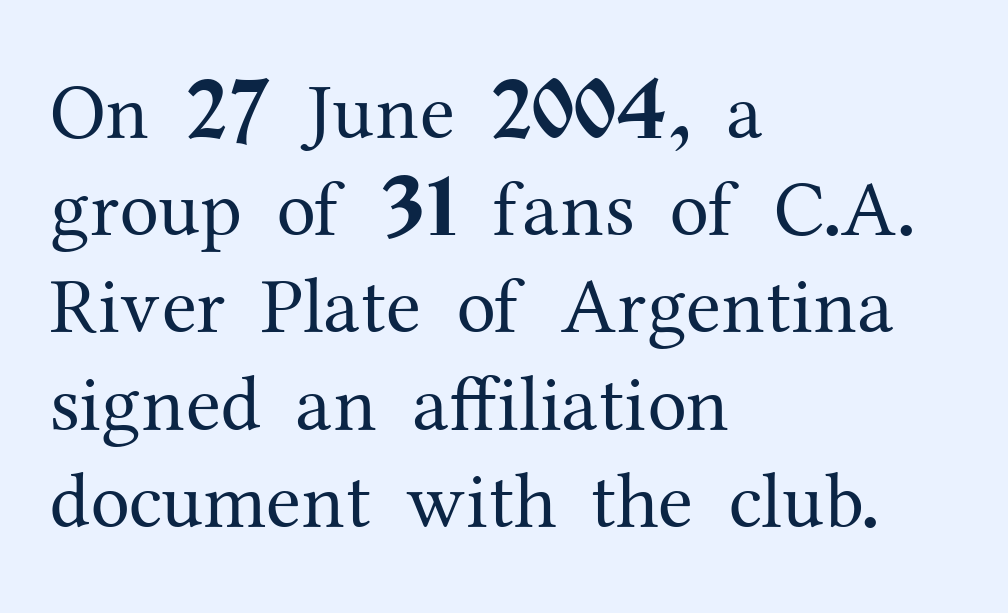
{"serif": "yes", "italic": "no", "bold": "no", "weight": "regular", "width": "normal", "stroke_contrast": "medium", "x_height": "medium", "monospaced": "no", "underline": "no", "align": "left", "line_spacing_ratio": 1.23, "letter_spacing": "normal", "letter_spacing_em": 0.0, "glyph_px": 79}
